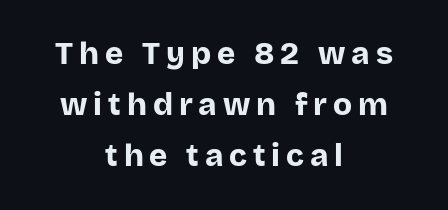
The image shows 31 px bold sans-serif type, upright; set centered, normal line spacing (1.64x), not underlined; low stroke contrast and a large x-height.
